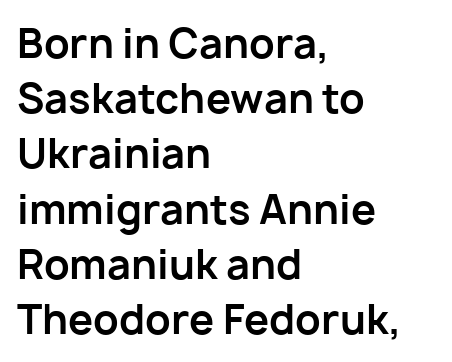
{"serif": "no", "italic": "no", "bold": "yes", "weight": "bold", "width": "normal", "stroke_contrast": "low", "x_height": "medium", "monospaced": "no", "underline": "no", "align": "left", "line_spacing": "normal", "line_spacing_ratio": 1.38, "letter_spacing": "normal", "letter_spacing_em": 0.0, "glyph_px": 40}
